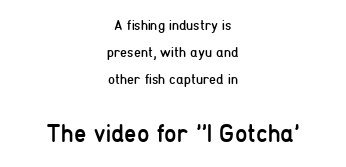
{"italic": "no", "bold": "no", "underline": "no", "align": "center", "line_spacing": "loose", "line_spacing_ratio": 1.94, "letter_spacing": "normal", "letter_spacing_em": 0.0, "larger_block": "second", "size_ratio": 1.79, "glyph_px": 25}
